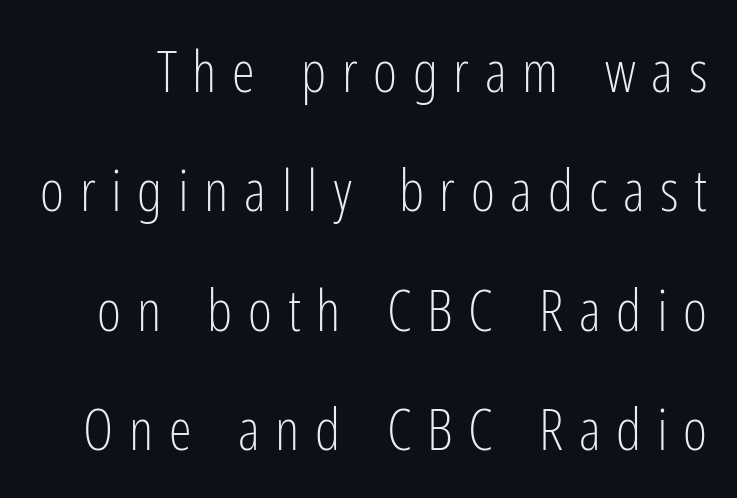
Q: Is the text bold? A: No.
Q: Is the text italic (slanted)? A: No, it is upright.
Q: Is the typeface a serif or a sans-serif typeface? A: Sans-serif.
Q: Is the text underlined? A: No.
Q: Is the spacing between letters normal or unusually wide? A: Unusually wide.
Q: Is the spacing between lines tight, normal or loose? A: Loose.
Q: Width (condensed, normal, or wide)? A: Condensed.
Q: Stroke contrast? A: Low.
Q: x-height? A: Medium.
Q: Monospaced? A: No.
